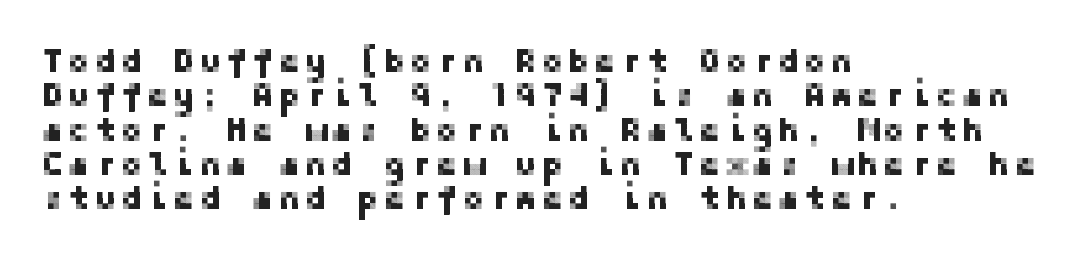
The image shows 33 px sans-serif type, upright; set left-aligned, tight line spacing (1.04x), not underlined; low stroke contrast and a medium x-height.
